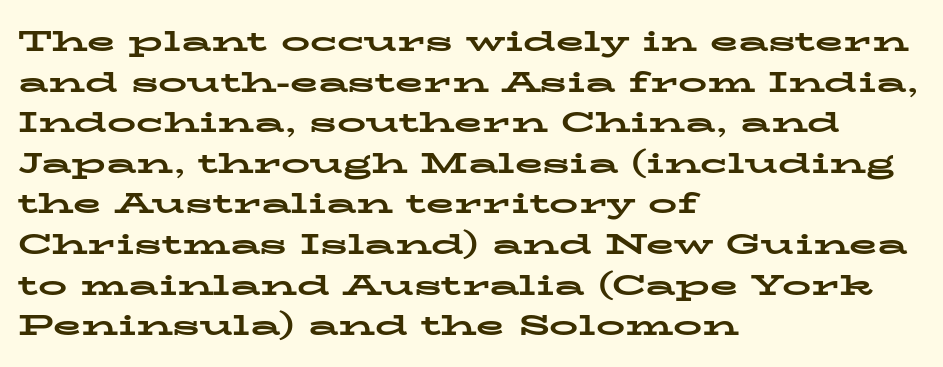
Q: Is the text bold? A: Yes.
Q: Is the text italic (slanted)? A: No, it is upright.
Q: Is the typeface a serif or a sans-serif typeface? A: Serif.
Q: Is the text underlined? A: No.
Q: How is the paragraph aligned? A: Left-aligned.
Q: Is the spacing between letters normal or unusually wide? A: Normal.
Q: Is the spacing between lines tight, normal or loose? A: Normal.
Q: Width (condensed, normal, or wide)? A: Wide.
Q: Stroke contrast? A: Low.
Q: x-height? A: Medium.
Q: Monospaced? A: No.
